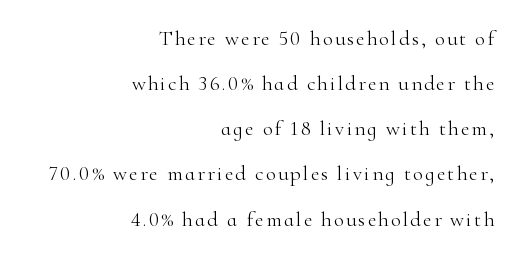
Q: Is the text bold? A: No.
Q: Is the text italic (slanted)? A: No, it is upright.
Q: Is the text underlined? A: No.
Q: How is the paragraph aligned? A: Right-aligned.
Q: Is the spacing between lines tight, normal or loose? A: Loose.
